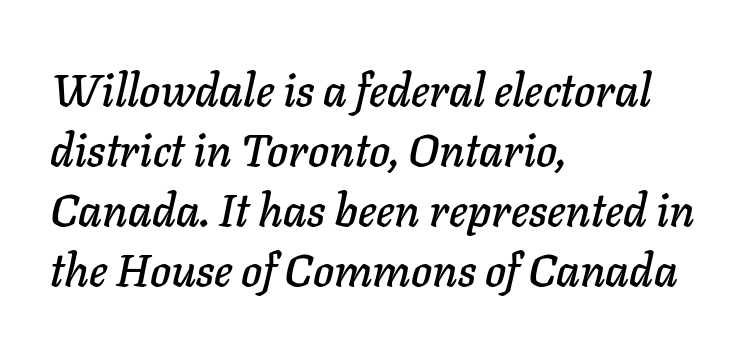
The image shows 45 px text type, italic (leaning right); set left-aligned, normal line spacing (1.33x), normal letter spacing, not underlined; low stroke contrast and a medium x-height.
